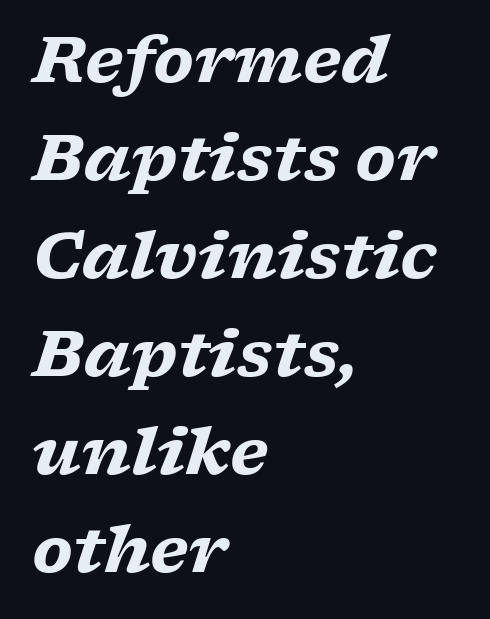
Q: Is the text bold? A: Yes.
Q: Is the text italic (slanted)? A: Yes, it leans right by about 17 degrees.
Q: Is the typeface a serif or a sans-serif typeface? A: Serif.
Q: Is the text underlined? A: No.
Q: How is the paragraph aligned? A: Left-aligned.
Q: Is the spacing between letters normal or unusually wide? A: Normal.
Q: Is the spacing between lines tight, normal or loose? A: Normal.
Q: Width (condensed, normal, or wide)? A: Wide.
Q: Stroke contrast? A: Low.
Q: x-height? A: Medium.
Q: Monospaced? A: No.
